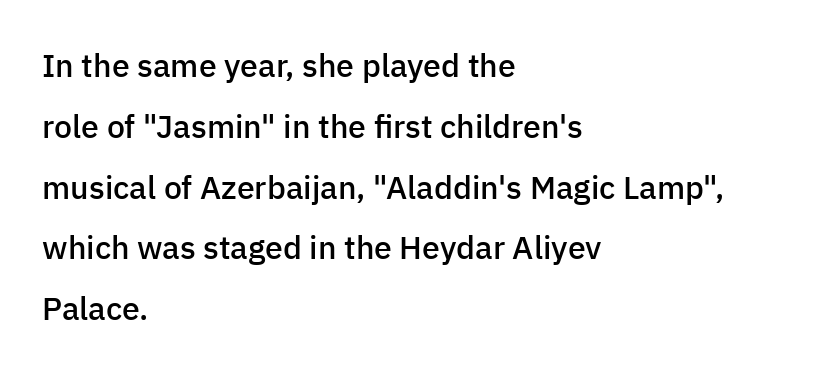
Style check: upright. Its strokes are somewhat broadened, the hallmark of semibold type. Is this a sans? Yes — the strokes have no serifs. Airy leading.
